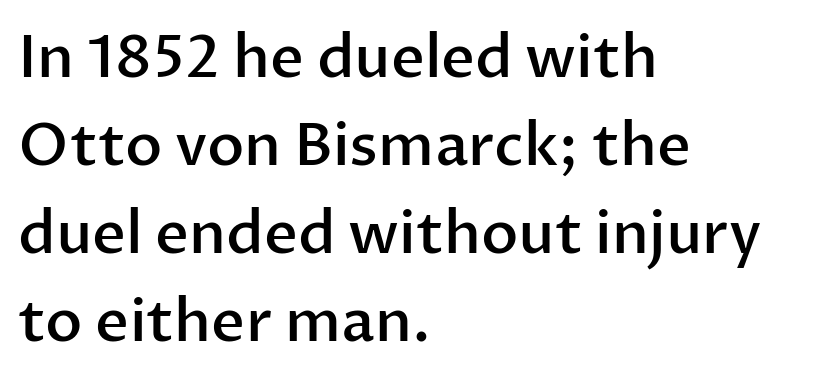
Anything drawn beneath the words? Only blank space. Style check: upright. Horizontal alignment here is leftward, the default for most running prose. Rows of type keep a routine distance in the vertical direction.
